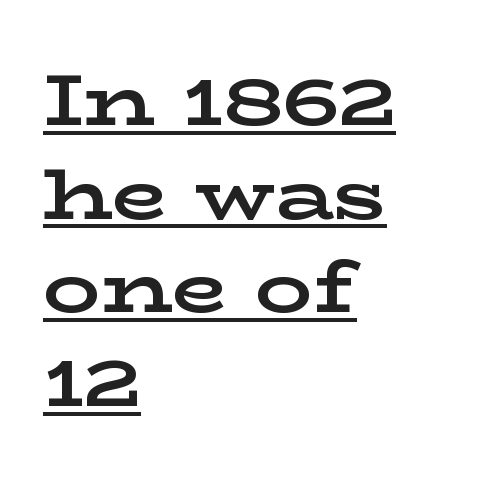
{"serif": "yes", "italic": "no", "bold": "yes", "weight": "bold", "width": "wide", "stroke_contrast": "low", "x_height": "medium", "monospaced": "no", "underline": "yes", "align": "left", "line_spacing": "normal", "line_spacing_ratio": 1.3, "letter_spacing": "normal", "letter_spacing_em": 0.0, "glyph_px": 72}
